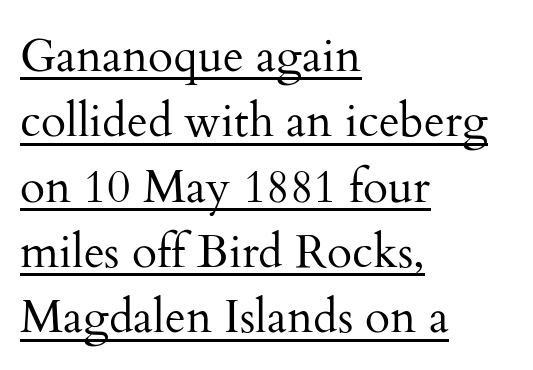
Q: Is the text bold? A: No.
Q: Is the text italic (slanted)? A: No, it is upright.
Q: Is the typeface a serif or a sans-serif typeface? A: Serif.
Q: Is the text underlined? A: Yes.
Q: How is the paragraph aligned? A: Left-aligned.
Q: Is the spacing between letters normal or unusually wide? A: Normal.
Q: Is the spacing between lines tight, normal or loose? A: Normal.
Q: Width (condensed, normal, or wide)? A: Normal.
Q: Stroke contrast? A: Medium.
Q: x-height? A: Small.
Q: Monospaced? A: No.
